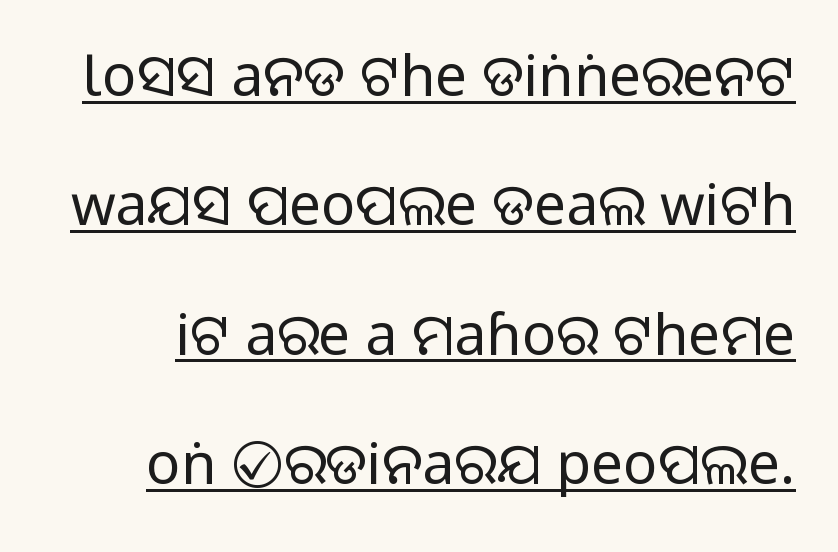
Q: Is the text bold? A: No.
Q: Is the text italic (slanted)? A: No, it is upright.
Q: Is the typeface a serif or a sans-serif typeface? A: Sans-serif.
Q: Is the text underlined? A: Yes.
Q: Is the spacing between letters normal or unusually wide? A: Normal.
Q: Is the spacing between lines tight, normal or loose? A: Loose.
Q: Width (condensed, normal, or wide)? A: Normal.
Q: Stroke contrast? A: Low.
Q: x-height? A: Large.
Q: Monospaced? A: No.
